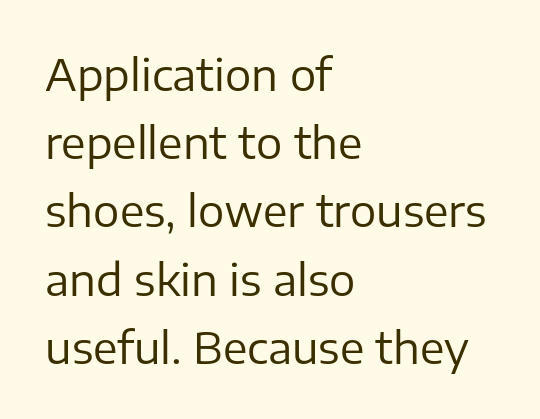
The type family on display is of the sans-serif kind. Honestly, there is no underline to notice here at all. Looks like regular typesetting: each glyph gets only the width it needs. The lettering stays uniformly vertical, giving the passage a roman look. What's the leading like? Ordinary, nothing unusual.
